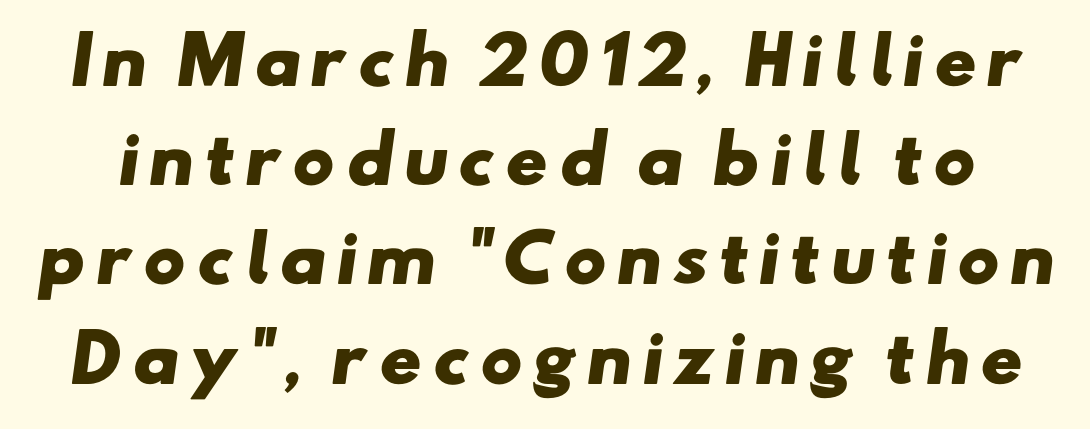
The image shows 64 px heavy, wide sans-serif type; set normal line spacing (1.55x), not underlined; low stroke contrast and a small x-height.
